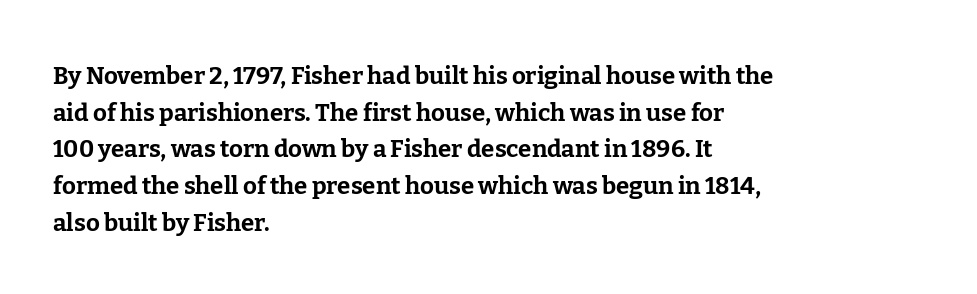
A typesetter would call this zero additional tracking. The letters stand upright; this is a roman face. Regular leading. The passage is arranged the way most books set body copy — flush left. Rule under the text: the space is simply empty. Strokes here are thick enough to call this a true bold.
